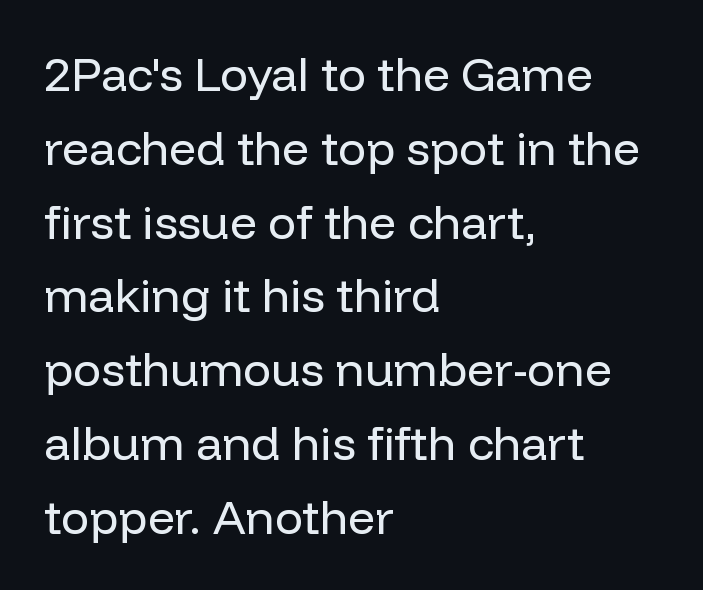
Varying glyph widths throughout — classic text-font behaviour. Nothing heavy about these letters — not bold at all. Teacher's note: observe the even left margin — that is flush-left alignment. The face used here is rendered with its standard letterfit. Does the lettering tilt? It doesn't — this is upright. Does the type have serifs? No, each stem ends abruptly.
